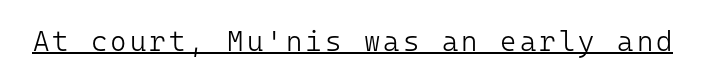
{"serif": "no", "italic": "no", "bold": "no", "weight": "light", "width": "normal", "stroke_contrast": "low", "x_height": "medium", "monospaced": "yes", "underline": "yes", "glyph_px": 28}
